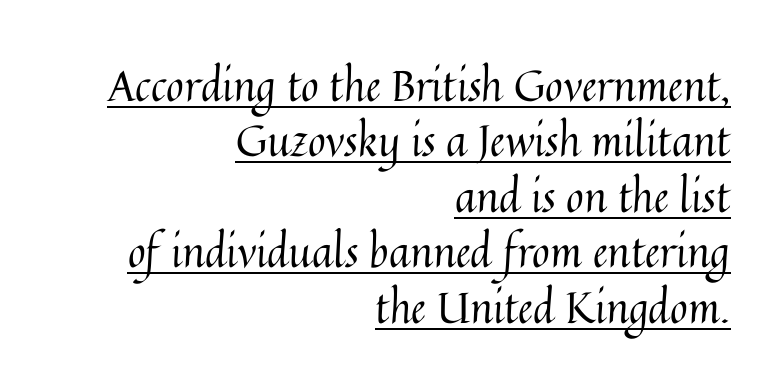
Q: Is the text bold? A: No.
Q: Is the text italic (slanted)? A: Yes.
Q: Is the text underlined? A: Yes.
Q: How is the paragraph aligned? A: Right-aligned.
Q: Is the spacing between letters normal or unusually wide? A: Normal.
Q: Is the spacing between lines tight, normal or loose? A: Normal.
Q: Width (condensed, normal, or wide)? A: Normal.
Q: Stroke contrast? A: Medium.
Q: x-height? A: Medium.
Q: Monospaced? A: No.
